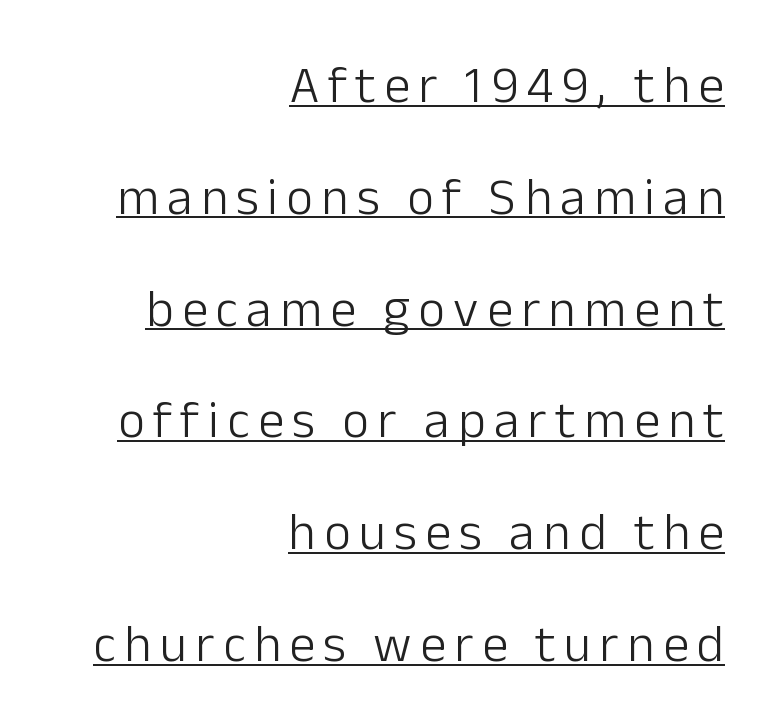
Q: Is the text bold? A: No.
Q: Is the text italic (slanted)? A: No, it is upright.
Q: Is the typeface a serif or a sans-serif typeface? A: Sans-serif.
Q: Is the text underlined? A: Yes.
Q: How is the paragraph aligned? A: Right-aligned.
Q: Is the spacing between lines tight, normal or loose? A: Loose.
Q: Width (condensed, normal, or wide)? A: Normal.
Q: Stroke contrast? A: Low.
Q: x-height? A: Medium.
Q: Monospaced? A: No.
